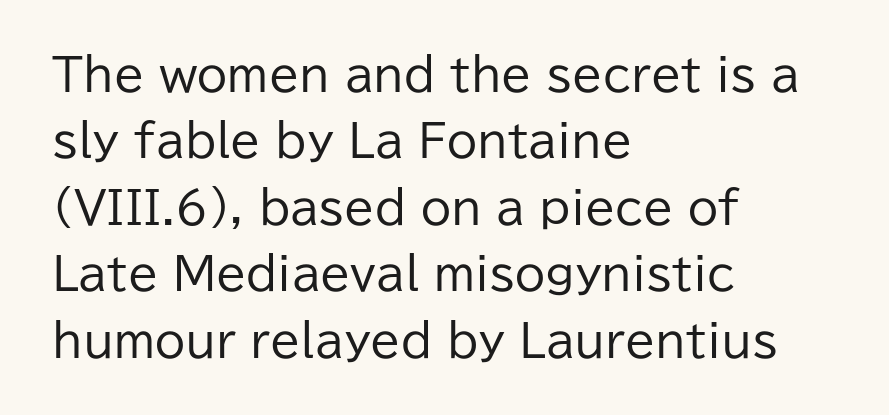
Q: Is the text bold? A: No.
Q: Is the text italic (slanted)? A: No, it is upright.
Q: Is the typeface a serif or a sans-serif typeface? A: Sans-serif.
Q: Is the text underlined? A: No.
Q: How is the paragraph aligned? A: Left-aligned.
Q: Is the spacing between letters normal or unusually wide? A: Normal.
Q: Is the spacing between lines tight, normal or loose? A: Normal.
Q: Width (condensed, normal, or wide)? A: Normal.
Q: Stroke contrast? A: Low.
Q: x-height? A: Medium.
Q: Monospaced? A: No.
